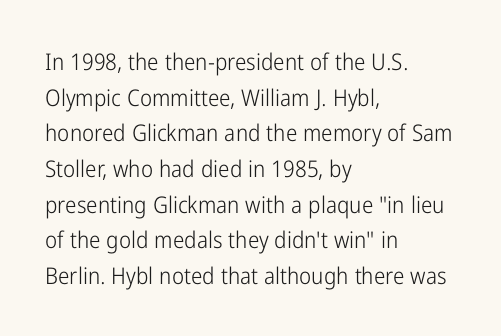
The image shows 23 px text type, upright; set left-aligned, normal line spacing (1.55x), normal letter spacing, not underlined.
